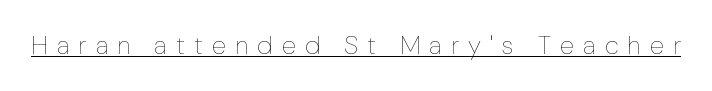
The image shows 26 px text type, upright; set unusually wide letter spacing (+0.35 em), underlined.
